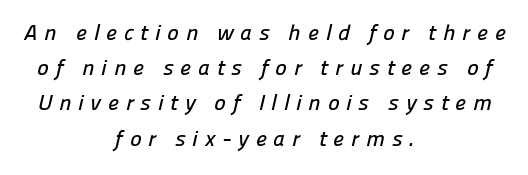
Q: Is the text underlined? A: No.
Q: How is the paragraph aligned? A: Centered.
Q: Is the spacing between letters normal or unusually wide? A: Unusually wide.
Q: Is the spacing between lines tight, normal or loose? A: Normal.
